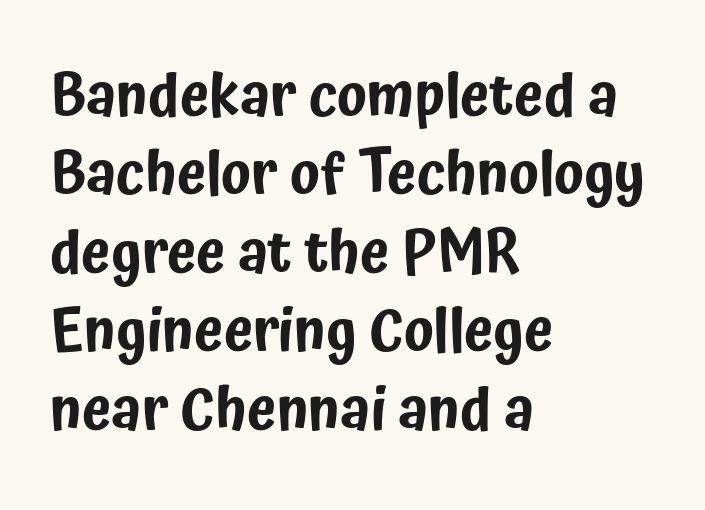
Q: Is the text italic (slanted)? A: No, it is upright.
Q: Is the typeface a serif or a sans-serif typeface? A: Sans-serif.
Q: Is the text underlined? A: No.
Q: How is the paragraph aligned? A: Left-aligned.
Q: Is the spacing between letters normal or unusually wide? A: Normal.
Q: Is the spacing between lines tight, normal or loose? A: Normal.
Q: Width (condensed, normal, or wide)? A: Condensed.
Q: Stroke contrast? A: Low.
Q: x-height? A: Medium.
Q: Monospaced? A: No.
